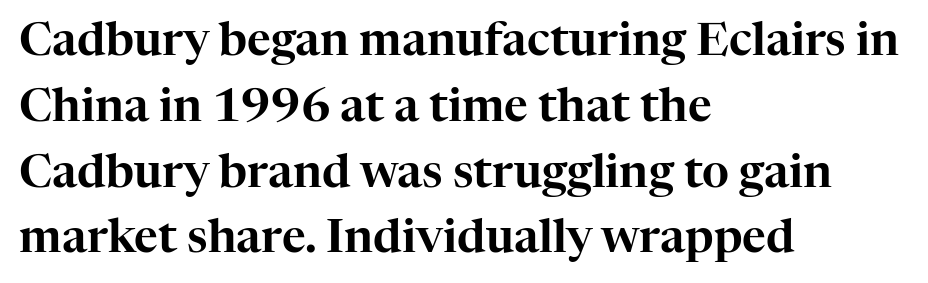
Q: Is the text italic (slanted)? A: No, it is upright.
Q: Is the typeface a serif or a sans-serif typeface? A: Serif.
Q: Is the text underlined? A: No.
Q: How is the paragraph aligned? A: Left-aligned.
Q: Is the spacing between letters normal or unusually wide? A: Normal.
Q: Is the spacing between lines tight, normal or loose? A: Normal.
Q: Width (condensed, normal, or wide)? A: Normal.
Q: Stroke contrast? A: High.
Q: x-height? A: Medium.
Q: Monospaced? A: No.
